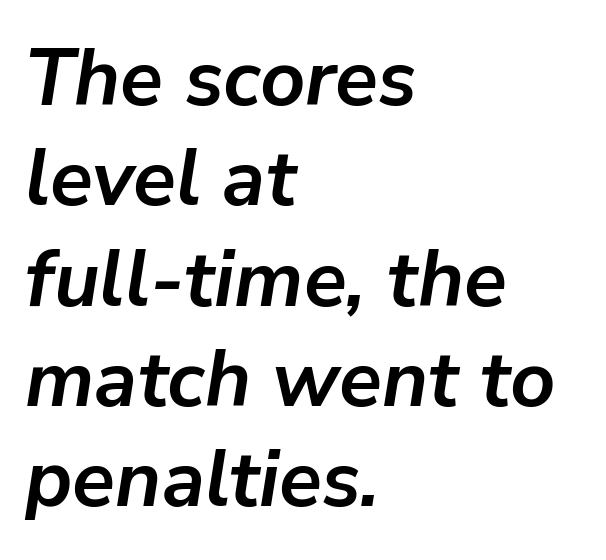
Q: Is the text bold? A: Yes.
Q: Is the text italic (slanted)? A: Yes, it leans right by about 9 degrees.
Q: Is the text underlined? A: No.
Q: How is the paragraph aligned? A: Left-aligned.
Q: Is the spacing between letters normal or unusually wide? A: Normal.
Q: Is the spacing between lines tight, normal or loose? A: Normal.
Q: Width (condensed, normal, or wide)? A: Normal.
Q: Stroke contrast? A: Low.
Q: x-height? A: Medium.
Q: Monospaced? A: No.
